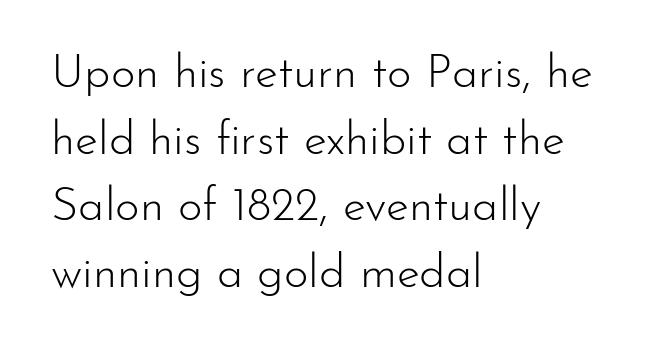
Only glyphs here, with clear space below each row. Stems here are at most as thick as an everyday book face. Compared with typical paragraphs, the rows here are spaced about the same. Characters remain perfectly vertical along every line. The type is set solid horizontally, with unmodified tracking. Nothing sits at the stroke ends, so this counts as sans-serif.
